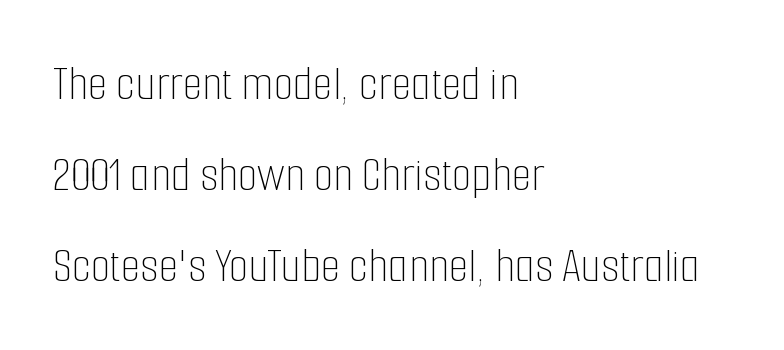
Q: Is the text bold? A: No.
Q: Is the text italic (slanted)? A: No, it is upright.
Q: Is the text underlined? A: No.
Q: How is the paragraph aligned? A: Left-aligned.
Q: Is the spacing between letters normal or unusually wide? A: Normal.
Q: Width (condensed, normal, or wide)? A: Condensed.
Q: Stroke contrast? A: Low.
Q: x-height? A: Medium.
Q: Monospaced? A: No.
